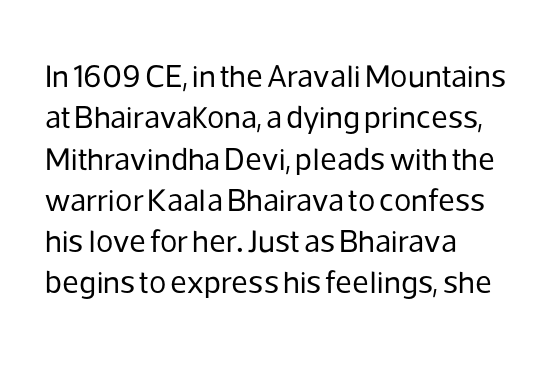
The image shows 32 px regular-weight sans-serif type, upright; set left-aligned, normal line spacing (1.29x), normal letter spacing, not underlined; low stroke contrast and a medium x-height.
